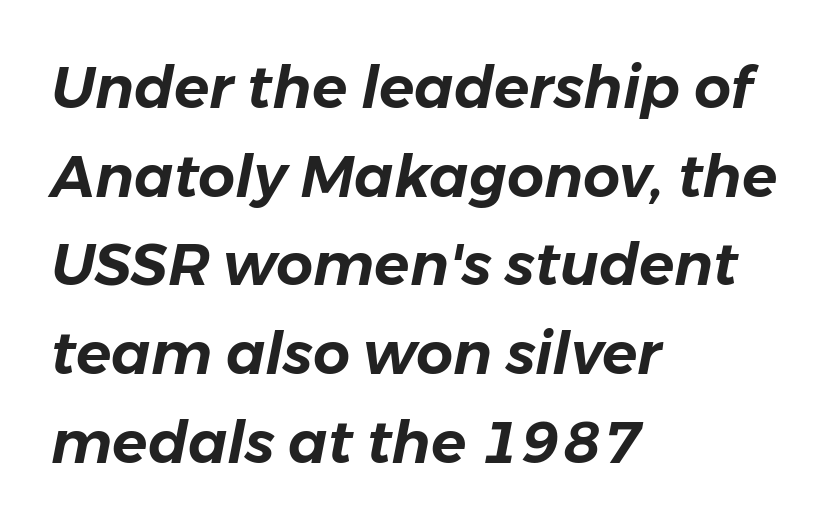
Does the leading feel generous? No, just average. Compared with typical body copy, the letter spacing here is the same. Is this a fixed-width face? No — the glyphs have proportional, varying widths. You can tell it's italic because the verticals aren't actually vertical. Short and long lines alike share a common starting point at left. Clear beneath every line of the passage.
